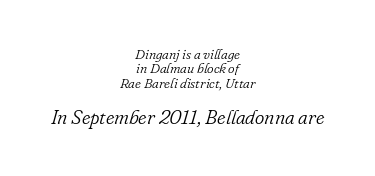
Q: Is the text bold? A: No.
Q: Is the text italic (slanted)? A: Yes, it leans right by about 16 degrees.
Q: Is the text underlined? A: No.
Q: How is the paragraph aligned? A: Centered.
Q: Is the spacing between letters normal or unusually wide? A: Normal.
Q: Is the spacing between lines tight, normal or loose? A: Tight.
Q: Which block of text is set in a larger size, the first (top) or the second (bottom)? A: The second (bottom) one.
